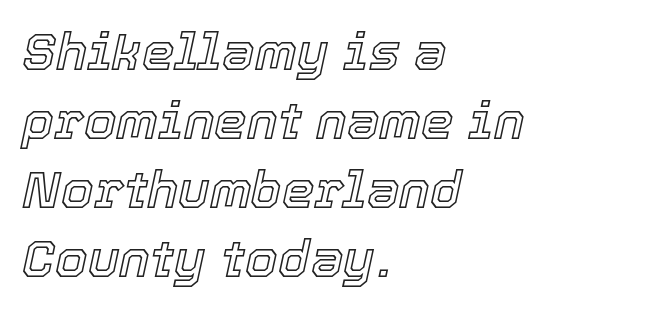
Looks like regular typesetting: each glyph gets only the width it needs. Tall strokes in this sample are angled rather than plumb. Each word holds together tightly as a unit, with standard inter-letter gaps. The ragged edge is on the right, which tells us the setting is flush left.
